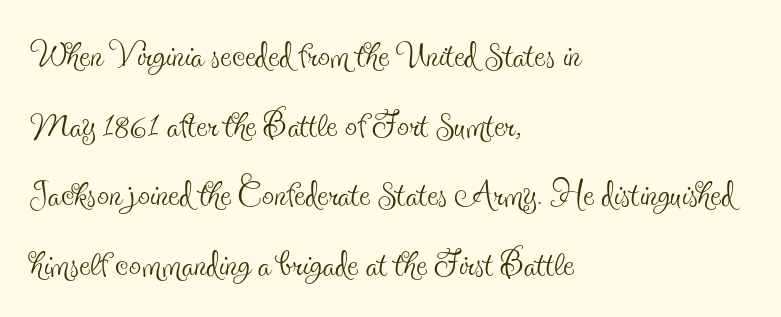
The image shows 48 px thin, condensed serif type; set left-aligned, normal line spacing (1.45x), normal letter spacing, not underlined; a small x-height.
